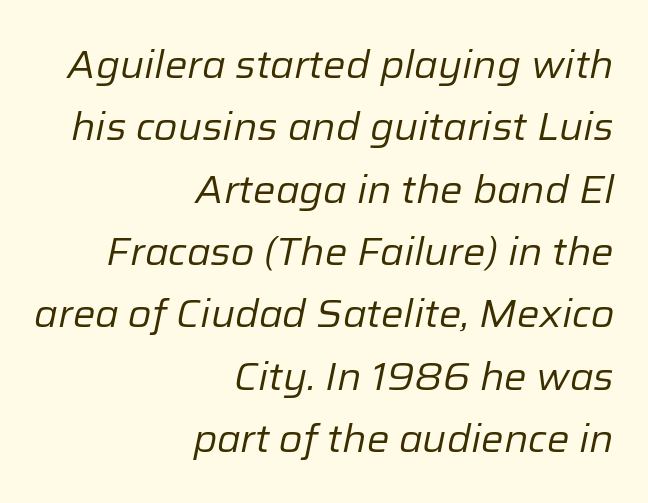
This rendering uses right alignment, leaving the left contour irregular. What stands out about the letter spacing? Nothing — it is the standard amount. A typesetter would call this leading conventional body-copy spacing. Tall strokes in this sample are angled rather than plumb. No extra ink here — the face is not bold.
